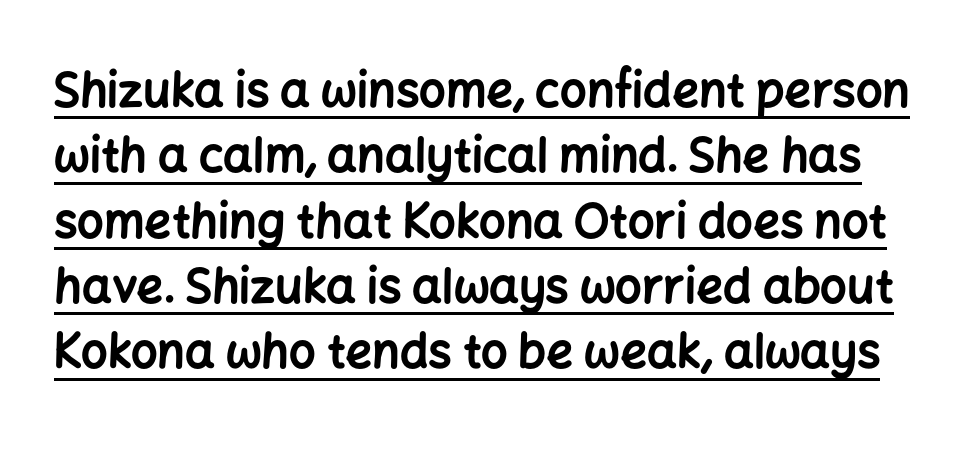
The image shows 47 px bold sans-serif type, upright; set normal line spacing (1.39x), normal letter spacing, underlined; low stroke contrast and a medium x-height.
